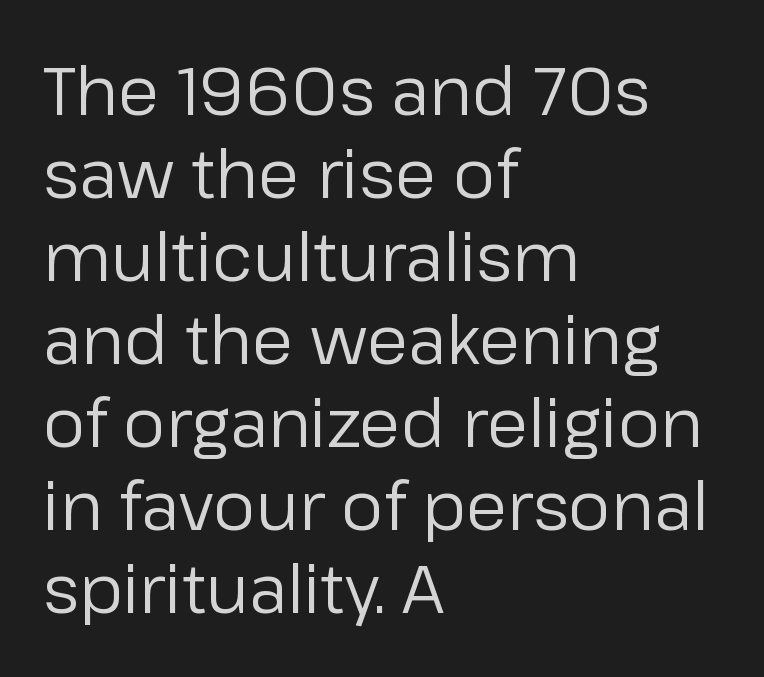
Serif or sans? Sans — the stroke terminals are bare. The rendering uses natural spacing where letterforms have individual widths. Stem width sits at or under what a default text font uses. If you drew a ruler down the left edge, every line would touch it. When letters stand straight like this, we call the style roman or upright. Descenders are the only things crossing below the line.
